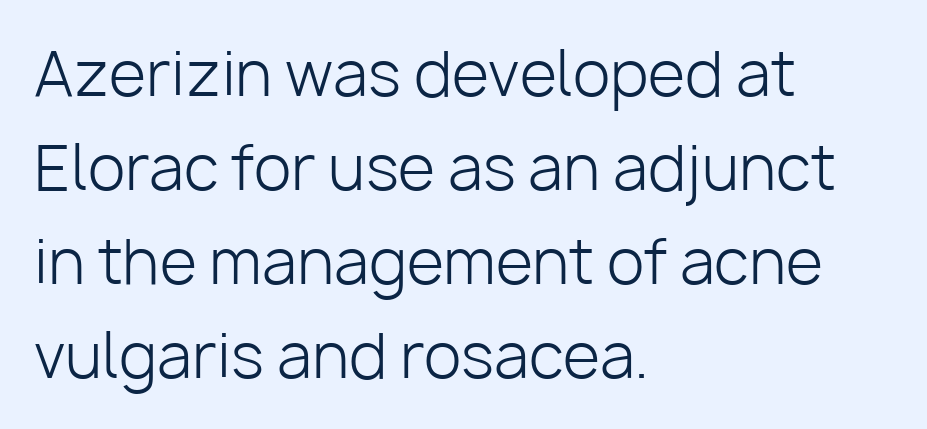
{"serif": "no", "italic": "no", "bold": "no", "weight": "light", "width": "normal", "stroke_contrast": "low", "x_height": "medium", "monospaced": "no", "underline": "no", "align": "left", "line_spacing": "normal", "line_spacing_ratio": 1.54, "letter_spacing": "normal", "letter_spacing_em": 0.0, "glyph_px": 61}
